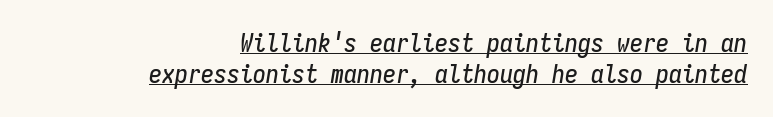
Q: Is the text italic (slanted)? A: Yes, it leans right by about 9 degrees.
Q: Is the text underlined? A: Yes.
Q: How is the paragraph aligned? A: Right-aligned.
Q: Is the spacing between letters normal or unusually wide? A: Normal.
